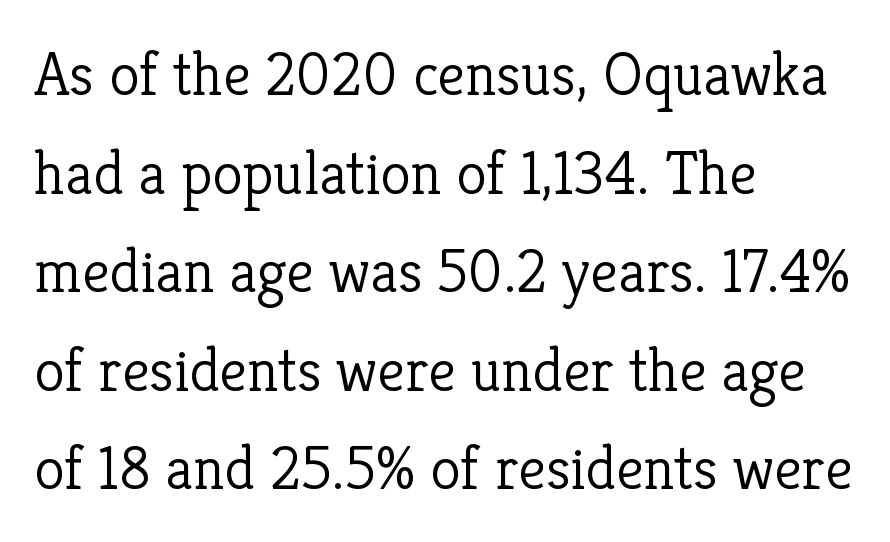
The image shows 62 px light serif type, upright; set left-aligned, normal line spacing (1.59x), normal letter spacing, not underlined; low stroke contrast and a medium x-height.
